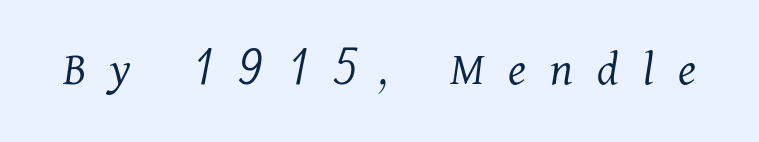
The text was rendered using a seriffed face with decorative stroke endings. Each word looks stretched out because of the extra space between its letters. Check under the words: just untouched page. Characters are canted at an angle relative to the baseline's perpendicular.
